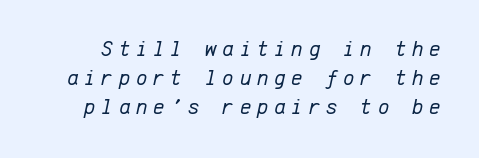
{"italic": "yes", "lean": "right", "slant_degrees": 12, "bold": "no", "underline": "no", "line_spacing": "normal", "line_spacing_ratio": 1.32, "letter_spacing": "wide", "letter_spacing_em": 0.26, "glyph_px": 22}
